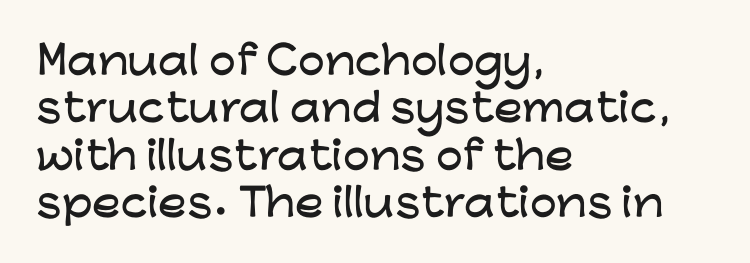
Q: Is the text italic (slanted)? A: No, it is upright.
Q: Is the typeface a serif or a sans-serif typeface? A: Sans-serif.
Q: Is the text underlined? A: No.
Q: How is the paragraph aligned? A: Left-aligned.
Q: Is the spacing between letters normal or unusually wide? A: Normal.
Q: Is the spacing between lines tight, normal or loose? A: Normal.
Q: Width (condensed, normal, or wide)? A: Wide.
Q: Stroke contrast? A: Low.
Q: x-height? A: Medium.
Q: Monospaced? A: No.
